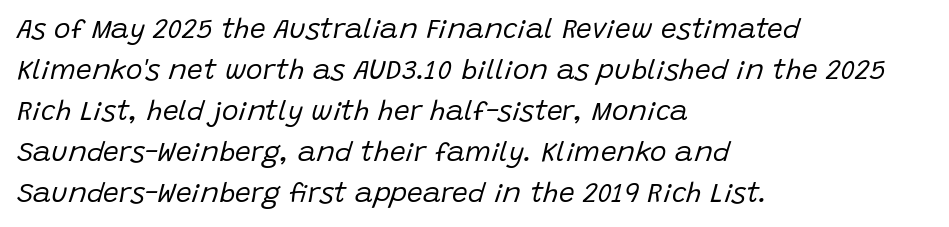
The letters sit at their default tracking, neither squeezed nor spread. The strip under each line holds only bare page. This sample uses an oblique cut, with every glyph tilted off the vertical. Regular leading. Caption: multi-line text, flush left, ragged right. Letters have the restrained weight of plain body copy at most.
